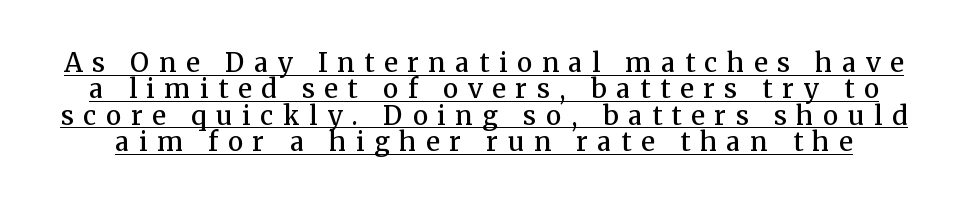
The image shows 26 px text type, upright; set tight line spacing (1.01x), unusually wide letter spacing (+0.37 em), underlined.
